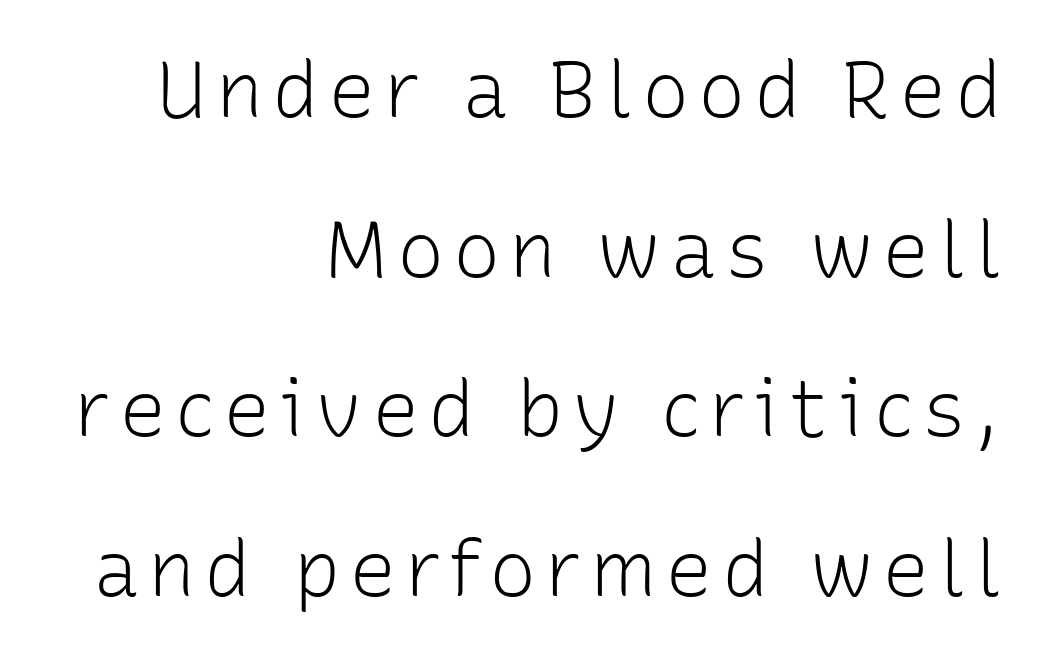
Q: Is the text bold? A: No.
Q: Is the text italic (slanted)? A: No, it is upright.
Q: Is the typeface a serif or a sans-serif typeface? A: Sans-serif.
Q: Is the text underlined? A: No.
Q: How is the paragraph aligned? A: Right-aligned.
Q: Is the spacing between lines tight, normal or loose? A: Loose.
Q: Width (condensed, normal, or wide)? A: Normal.
Q: Stroke contrast? A: Low.
Q: x-height? A: Medium.
Q: Monospaced? A: No.
